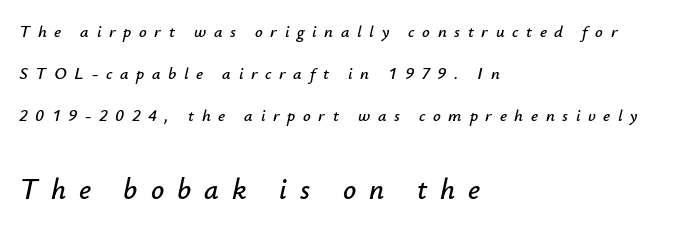
{"italic": "yes", "lean": "right", "slant_degrees": 12, "width": "normal", "stroke_contrast": "low", "x_height": "small", "monospaced": "no", "underline": "no", "align": "left", "line_spacing": "loose", "line_spacing_ratio": 2.47, "letter_spacing": "wide", "letter_spacing_em": 0.45, "larger_block": "second", "size_ratio": 1.71, "glyph_px": 29}
